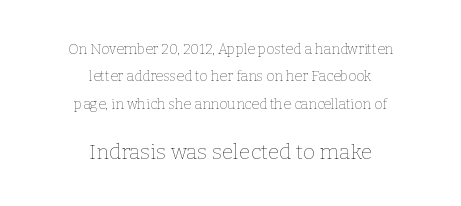
{"italic": "no", "bold": "no", "underline": "no", "align": "center", "line_spacing": "loose", "line_spacing_ratio": 1.96, "letter_spacing": "normal", "letter_spacing_em": 0.0, "larger_block": "second", "size_ratio": 1.5, "glyph_px": 21}
